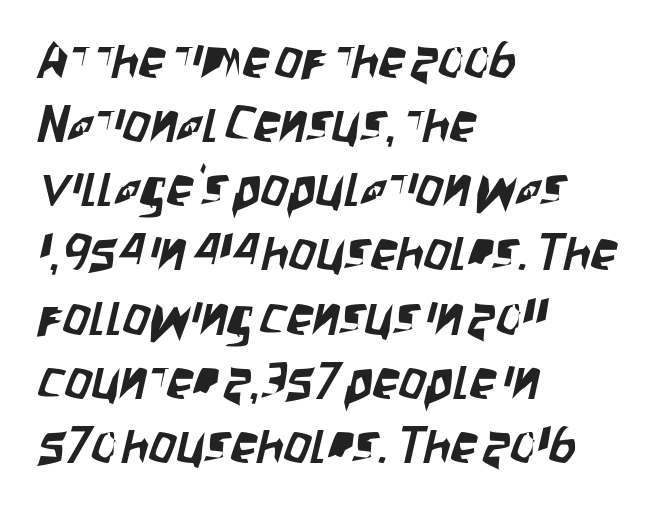
Q: Is the typeface a serif or a sans-serif typeface? A: Sans-serif.
Q: Is the text underlined? A: No.
Q: How is the paragraph aligned? A: Left-aligned.
Q: Is the spacing between letters normal or unusually wide? A: Normal.
Q: Width (condensed, normal, or wide)? A: Condensed.
Q: Stroke contrast? A: Low.
Q: x-height? A: Large.
Q: Monospaced? A: No.
